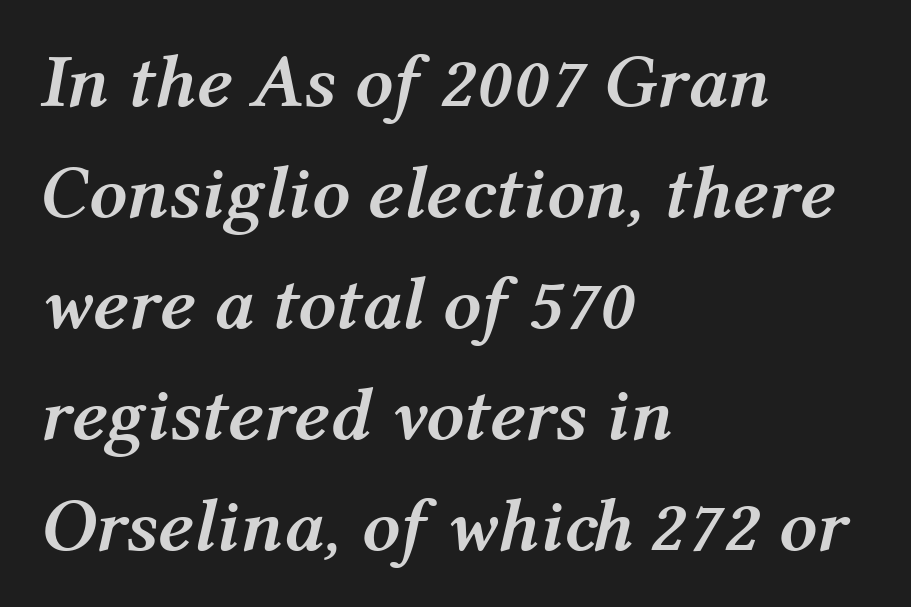
Q: Is the text bold? A: Yes.
Q: Is the text italic (slanted)? A: Yes, it leans right by about 12 degrees.
Q: Is the text underlined? A: No.
Q: How is the paragraph aligned? A: Left-aligned.
Q: Is the spacing between letters normal or unusually wide? A: Normal.
Q: Is the spacing between lines tight, normal or loose? A: Normal.
Q: Width (condensed, normal, or wide)? A: Normal.
Q: Stroke contrast? A: Medium.
Q: x-height? A: Medium.
Q: Monospaced? A: No.
